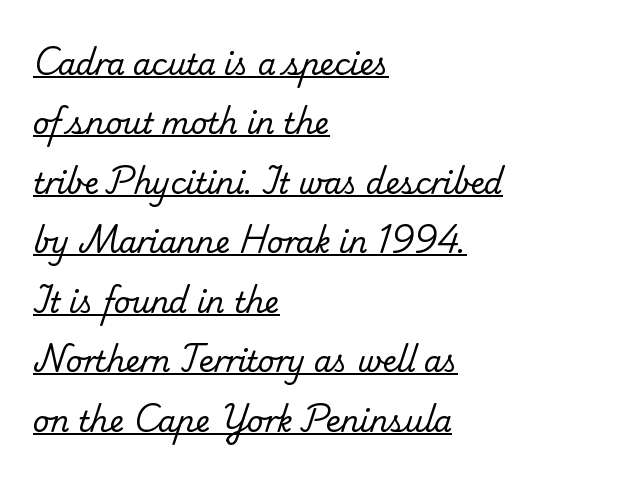
Q: Is the text bold? A: No.
Q: Is the typeface a serif or a sans-serif typeface? A: Serif.
Q: Is the text underlined? A: Yes.
Q: How is the paragraph aligned? A: Left-aligned.
Q: Is the spacing between letters normal or unusually wide? A: Normal.
Q: Is the spacing between lines tight, normal or loose? A: Loose.
Q: Width (condensed, normal, or wide)? A: Normal.
Q: Stroke contrast? A: Low.
Q: x-height? A: Small.
Q: Monospaced? A: No.
